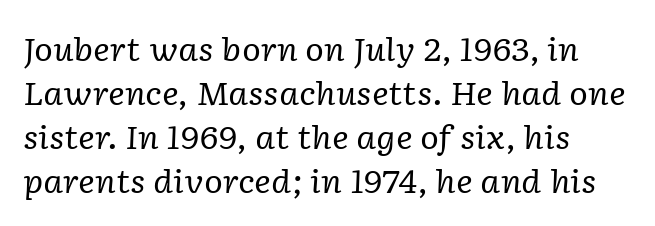
{"serif": "yes", "italic": "yes", "lean": "right", "slant_degrees": 2, "bold": "no", "weight": "regular", "width": "normal", "stroke_contrast": "low", "x_height": "medium", "monospaced": "no", "underline": "no", "align": "left", "line_spacing": "normal", "line_spacing_ratio": 1.37, "letter_spacing": "normal", "letter_spacing_em": 0.0, "glyph_px": 32}
